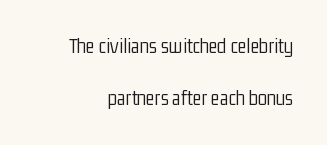
In terms of letterspacing, this is plain default setting. Stroke thickness stays within the range of a standard reading face or lighter. The block of text is sparse from top to bottom, with ample space between rows. Clear beneath every line of the passage. Is there any slant? The stems are plumb.
